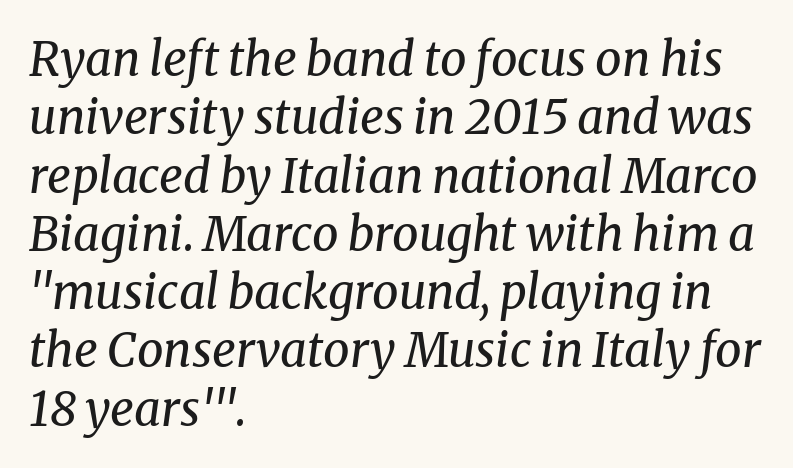
Q: Is the text bold? A: No.
Q: Is the text italic (slanted)? A: Yes, it leans right by about 8 degrees.
Q: Is the typeface a serif or a sans-serif typeface? A: Serif.
Q: Is the text underlined? A: No.
Q: How is the paragraph aligned? A: Left-aligned.
Q: Is the spacing between letters normal or unusually wide? A: Normal.
Q: Width (condensed, normal, or wide)? A: Normal.
Q: Stroke contrast? A: Medium.
Q: x-height? A: Medium.
Q: Monospaced? A: No.
